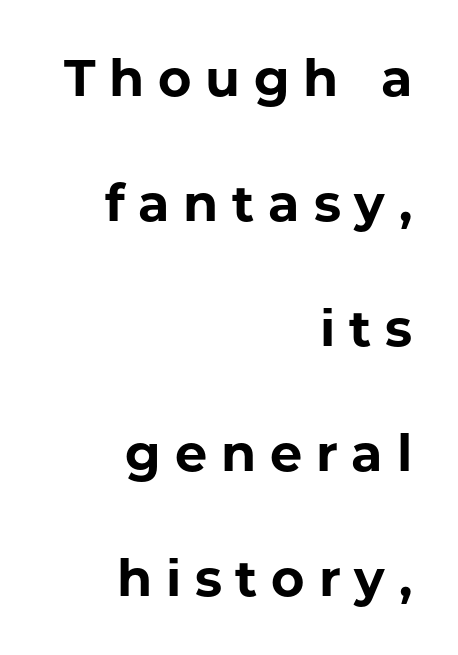
The image shows 51 px bold sans-serif type, upright; set right-aligned, loose line spacing (2.45x), unusually wide letter spacing (+0.27 em), not underlined; low stroke contrast and a medium x-height.
